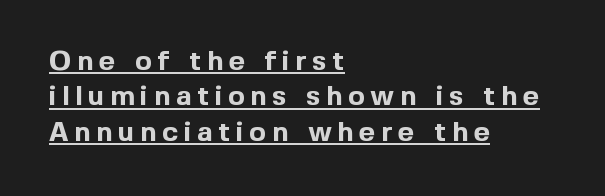
The lines in this sample share a left origin and differ only in where they stop. The rendering inserts visible extra space after every character. Note: no serifs on the glyphs. Italic? Not at all — the glyphs are vertical. The face used here is proportionally spaced, like ordinary book or web type.
